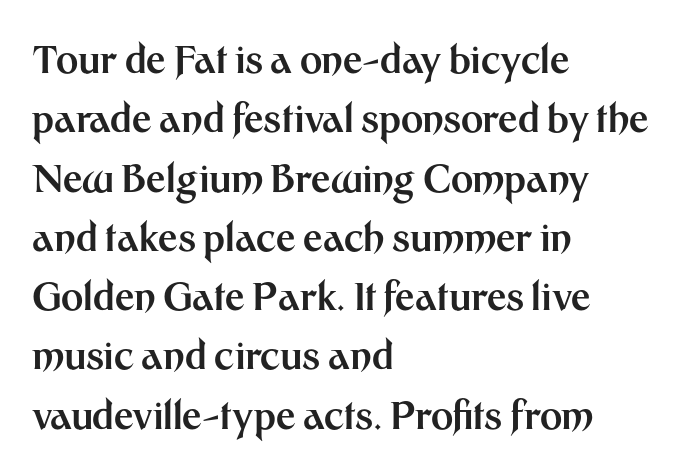
Tracking value appears to be zero — textbook default spacing. Line spacing here is normal. A student would call this left alignment; a typographer would say flush left, rag right. A typesetter would label this face a sans. Clear beneath every line of the passage.
